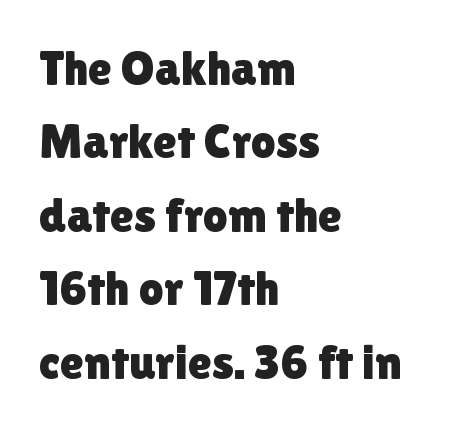
A roman cut, with each character standing at attention. The area under the type is left untouched. Horizontally, the lines are justified to the leading edge only. The horizontal fit of the characters is conventional and even. Think of a printed novel: that variable character pitch is what you see here. The passage shown stacks its lines at a standard gap.
